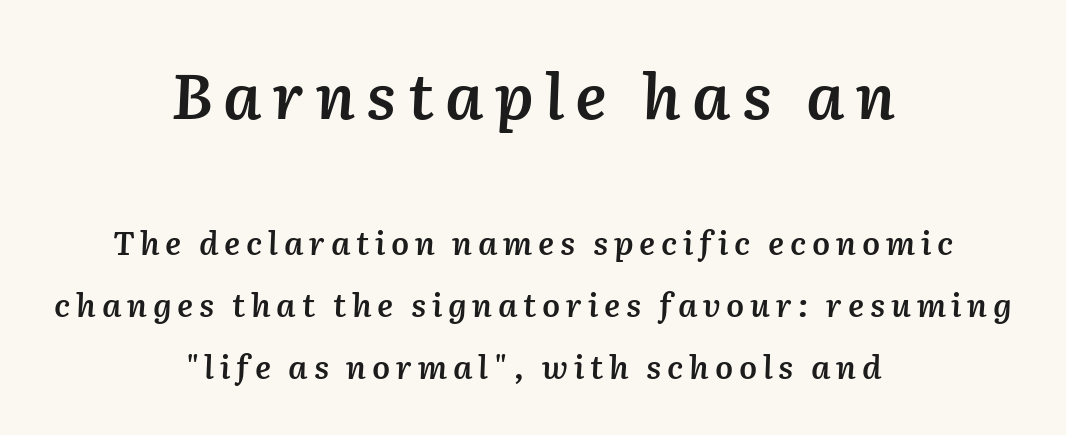
Italic: yes, the glyphs are oblique. Note the varied advance widths — an 'i' is clearly narrower than an 'm'. Strokes here are thickened, but only to semibold level. No word sits above an underline. Honestly, the rows look like they've been pulled way apart. The paragraph has two soft edges and a firm central axis.
